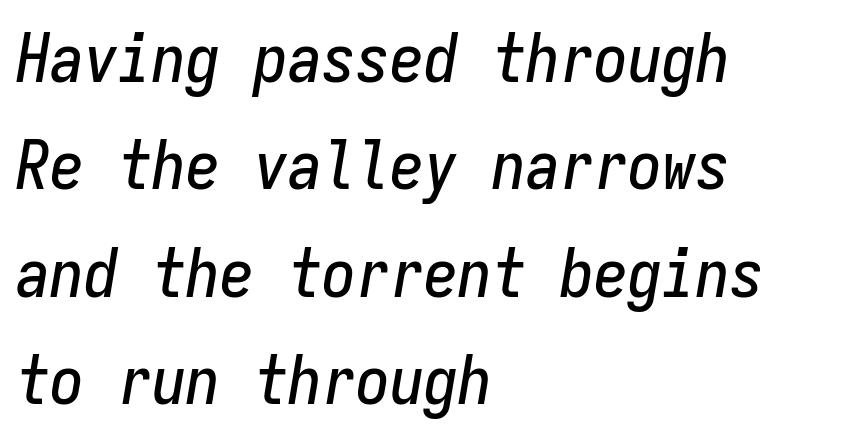
{"italic": "yes", "lean": "right", "slant_degrees": 9, "width": "condensed", "stroke_contrast": "low", "x_height": "medium", "monospaced": "yes", "underline": "no", "align": "left", "line_spacing": "normal", "line_spacing_ratio": 1.58, "letter_spacing": "normal", "letter_spacing_em": 0.0, "glyph_px": 68}
